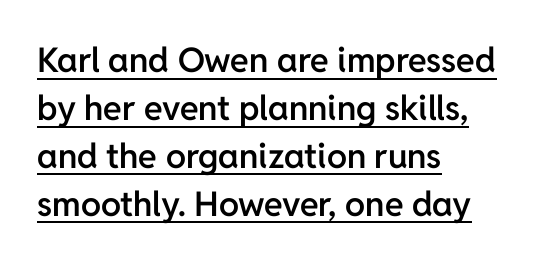
{"serif": "no", "italic": "no", "bold": "semi", "weight": "semibold", "width": "normal", "stroke_contrast": "low", "x_height": "medium", "monospaced": "no", "underline": "yes", "align": "left", "line_spacing": "normal", "line_spacing_ratio": 1.41, "letter_spacing": "normal", "letter_spacing_em": 0.0, "glyph_px": 34}
